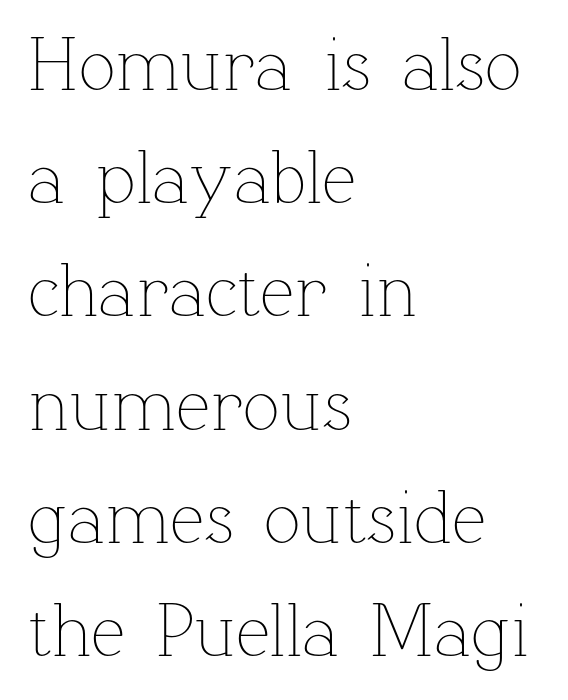
Q: Is the text bold? A: No.
Q: Is the text italic (slanted)? A: No, it is upright.
Q: Is the text underlined? A: No.
Q: How is the paragraph aligned? A: Left-aligned.
Q: Is the spacing between letters normal or unusually wide? A: Normal.
Q: Is the spacing between lines tight, normal or loose? A: Normal.
Q: Width (condensed, normal, or wide)? A: Normal.
Q: Stroke contrast? A: Low.
Q: x-height? A: Medium.
Q: Monospaced? A: No.
